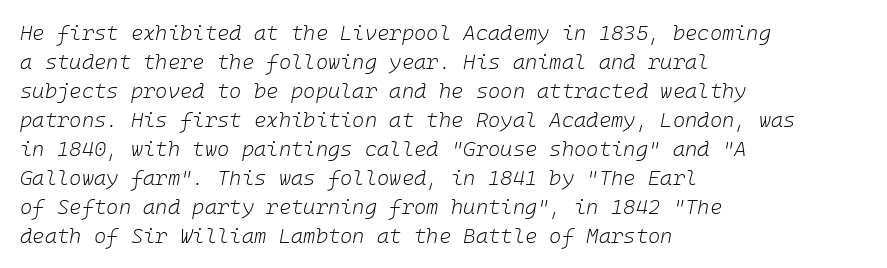
The image shows 21 px text type, italic (leaning right); set left-aligned, normal line spacing (1.38x), normal letter spacing, not underlined.
